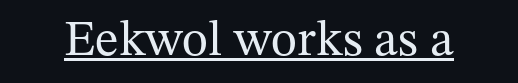
{"serif": "yes", "italic": "no", "bold": "no", "weight": "regular", "width": "normal", "stroke_contrast": "medium", "x_height": "medium", "monospaced": "no", "underline": "yes", "letter_spacing": "normal", "letter_spacing_em": 0.0, "glyph_px": 50}
